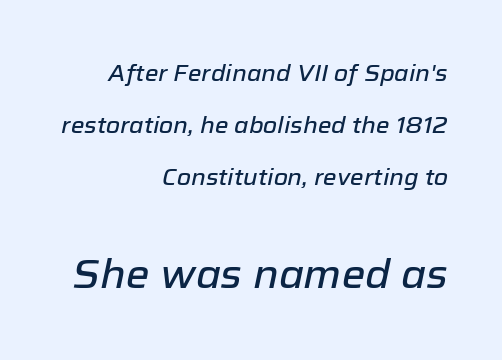
The lines are spread far apart with generous leading. Characters are canted at an angle relative to the baseline's perpendicular. Notice how the passage keeps a crisp vertical edge on the right only. These lines are rendered in a variable-pitch font. Check the space under the baseline: it is left empty.
